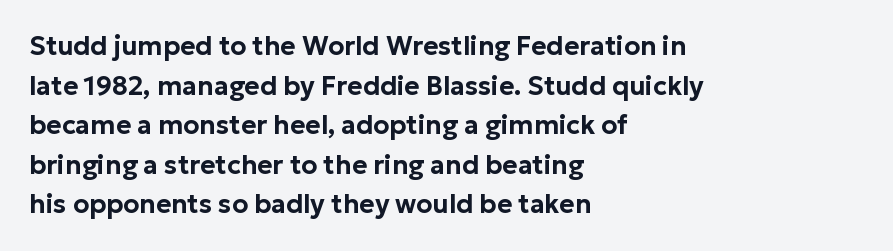
The image shows 26 px text type, upright; set left-aligned, normal line spacing (1.52x), normal letter spacing, not underlined.
